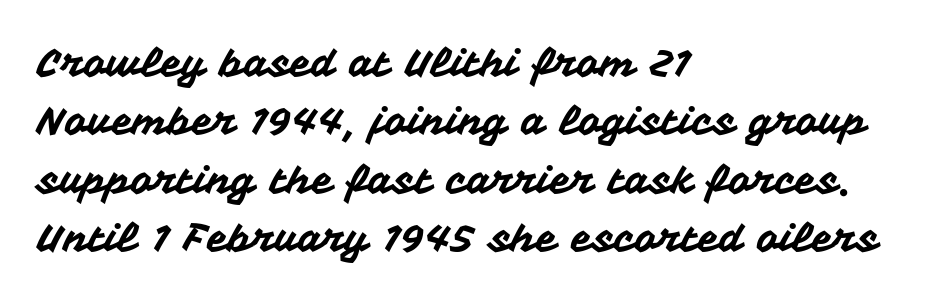
The image shows 39 px sans-serif type; set left-aligned, normal line spacing (1.5x), normal letter spacing, not underlined; medium stroke contrast and a medium x-height.
